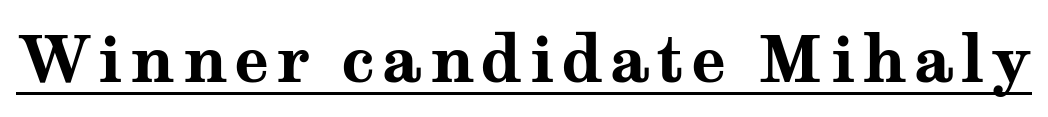
Note the varied advance widths — an 'i' is clearly narrower than an 'm'. In designer terms, the underline attribute is active on this setting. Regarding serifs, this sample has them. The lettering holds an erect, upright posture throughout.
